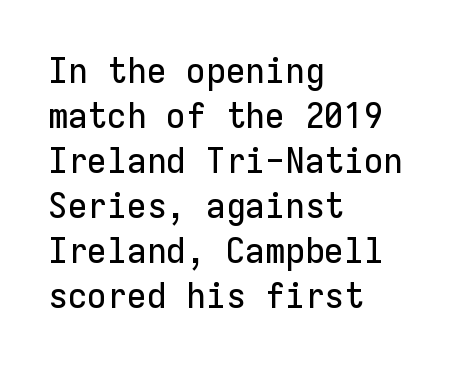
The rendering uses typewriter-style spacing with identical character cells. The glyphs are unaccompanied by any horizontal stroke below them. Serifs: no, the terminals of the letterforms are clean. The type sits square on the baseline with zero lean. Baseline-to-baseline distance is the conventional proportion of letter height. All the whitespace from short lines collects on the right.
